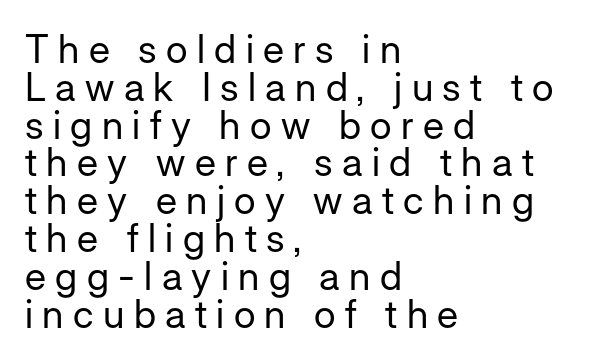
The image shows 39 px regular-weight sans-serif type, upright; set left-aligned, tight line spacing (0.97x), unusually wide letter spacing (+0.24 em), not underlined; low stroke contrast and a medium x-height.
